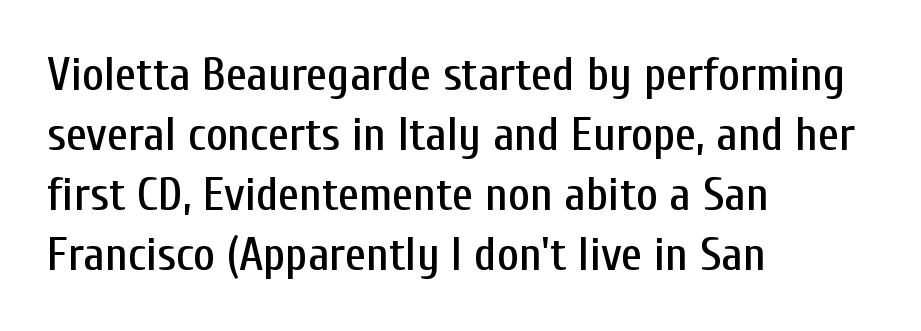
Vertical spacing — default. Spacing verdict: proportional, widths tailored to each character. Classification — sans serif. The letterforms sit shoulder to shoulder at normal distance. Posture: vertical. The lines in this sample share a left origin and differ only in where they stop.
